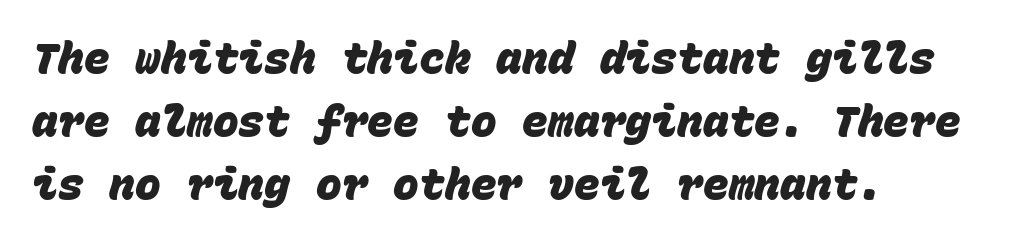
{"serif": "no", "bold": "yes", "weight": "heavy", "width": "normal", "stroke_contrast": "low", "x_height": "large", "monospaced": "yes", "underline": "no", "align": "left", "line_spacing": "normal", "line_spacing_ratio": 1.47, "letter_spacing": "normal", "letter_spacing_em": 0.0, "glyph_px": 43}
